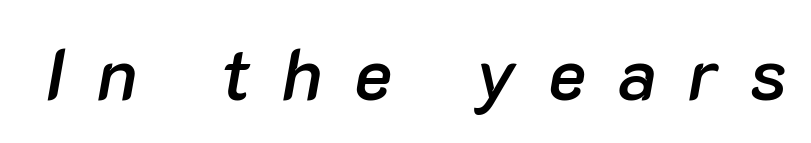
{"italic": "yes", "lean": "right", "slant_degrees": 10, "bold": "semi", "weight": "semibold", "width": "normal", "stroke_contrast": "low", "x_height": "medium", "monospaced": "no", "underline": "no", "letter_spacing": "wide", "letter_spacing_em": 0.44, "glyph_px": 72}
